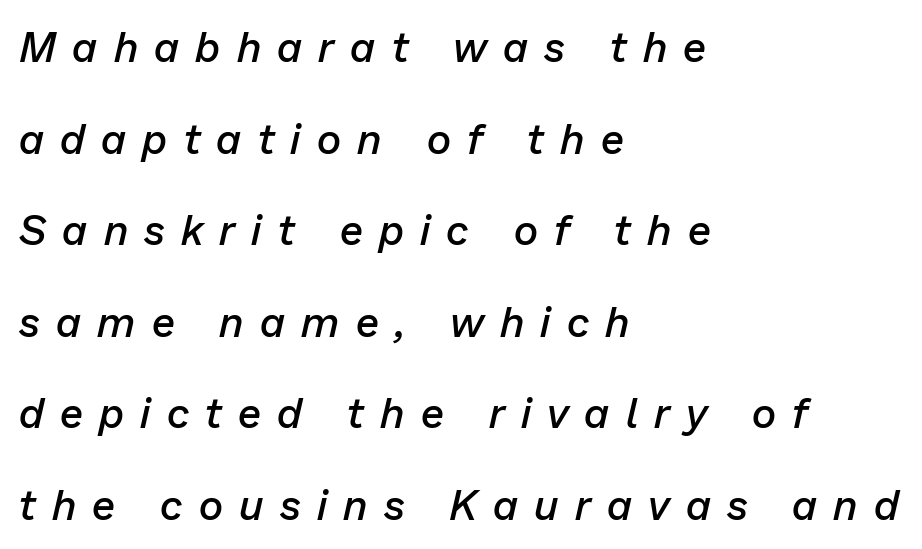
Q: Is the text bold? A: Semi-bold.
Q: Is the text italic (slanted)? A: Yes, it leans right by about 13 degrees.
Q: Is the text underlined? A: No.
Q: How is the paragraph aligned? A: Left-aligned.
Q: Is the spacing between letters normal or unusually wide? A: Unusually wide.
Q: Is the spacing between lines tight, normal or loose? A: Loose.
Q: Width (condensed, normal, or wide)? A: Normal.
Q: Stroke contrast? A: Low.
Q: x-height? A: Medium.
Q: Monospaced? A: No.
